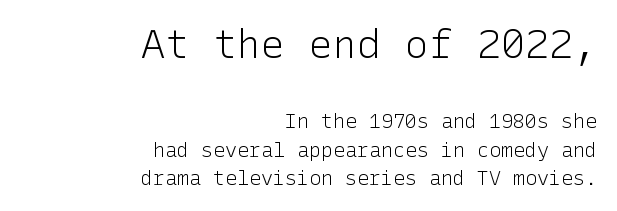
{"serif": "no", "italic": "no", "bold": "no", "weight": "light", "width": "normal", "stroke_contrast": "low", "x_height": "medium", "underline": "no", "align": "right", "line_spacing": "normal", "line_spacing_ratio": 1.43, "letter_spacing": "normal", "letter_spacing_em": 0.0, "larger_block": "first", "size_ratio": 2.0, "glyph_px": 40}
